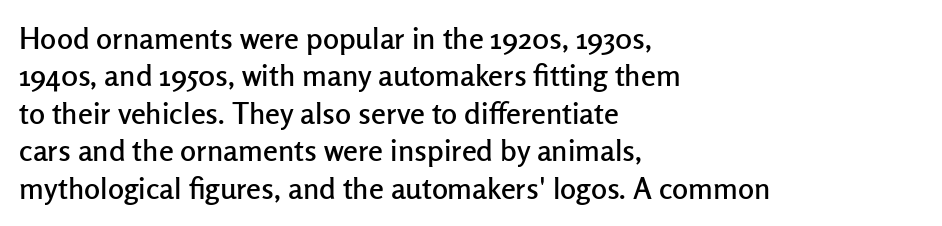
{"serif": "no", "italic": "no", "width": "normal", "stroke_contrast": "low", "x_height": "medium", "monospaced": "no", "underline": "no", "align": "left", "line_spacing": "normal", "line_spacing_ratio": 1.25, "letter_spacing": "normal", "letter_spacing_em": 0.0, "glyph_px": 30}
